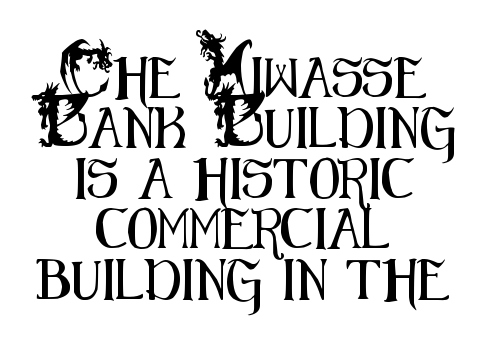
{"serif": "no", "italic": "no", "width": "condensed", "stroke_contrast": "medium", "x_height": "small", "monospaced": "no", "underline": "no", "align": "center", "line_spacing": "normal", "line_spacing_ratio": 1.26, "letter_spacing": "normal", "letter_spacing_em": 0.0, "glyph_px": 40}
